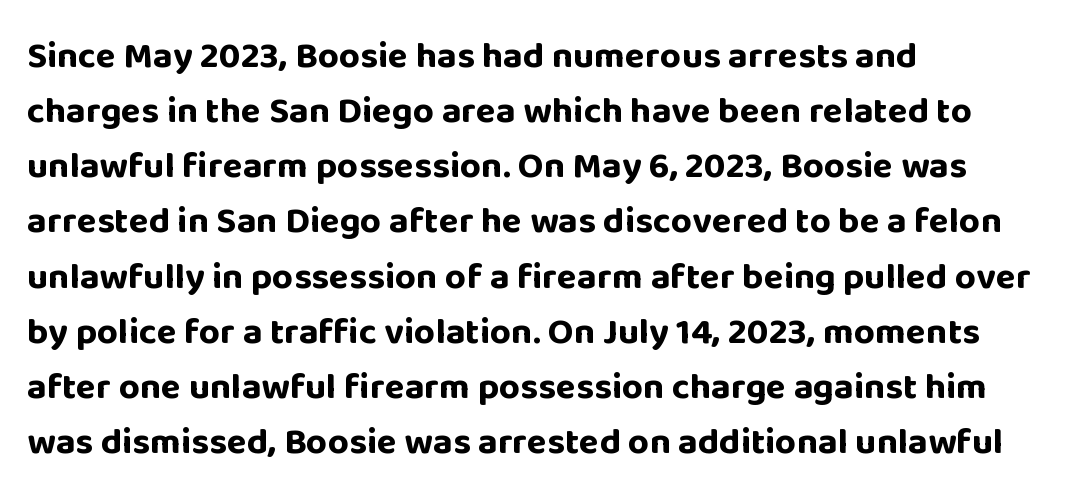
Q: Is the text bold? A: Yes.
Q: Is the text italic (slanted)? A: No, it is upright.
Q: Is the typeface a serif or a sans-serif typeface? A: Sans-serif.
Q: Is the text underlined? A: No.
Q: How is the paragraph aligned? A: Left-aligned.
Q: Is the spacing between letters normal or unusually wide? A: Normal.
Q: Is the spacing between lines tight, normal or loose? A: Normal.
Q: Width (condensed, normal, or wide)? A: Normal.
Q: Stroke contrast? A: Low.
Q: x-height? A: Large.
Q: Monospaced? A: No.
